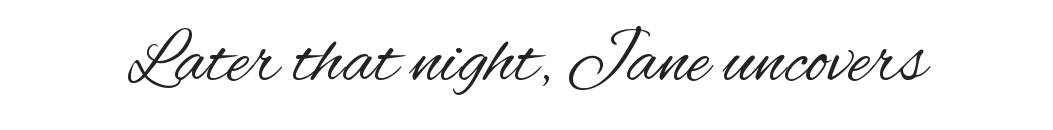
{"serif": "no", "bold": "no", "weight": "regular", "width": "condensed", "stroke_contrast": "medium", "x_height": "small", "monospaced": "no", "underline": "no", "letter_spacing": "normal", "letter_spacing_em": 0.0, "glyph_px": 75}
